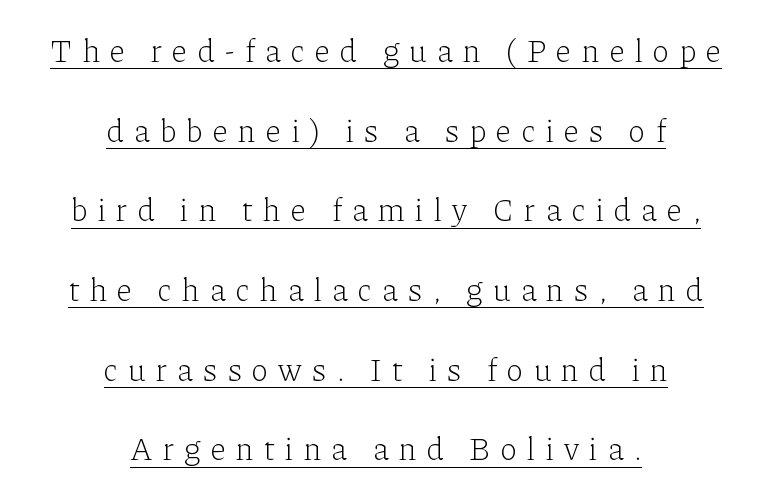
A student would call this center alignment; a typographer would say set centered. Here the glyphs are tracked loosely, breaking word shapes into spaced letters. Weight: not bold — regular or lighter. Baseline-to-baseline distance is far greater than the letter height. A typesetter would mark this as roman, not italic. The glyphs in this specimen are seriffed.
